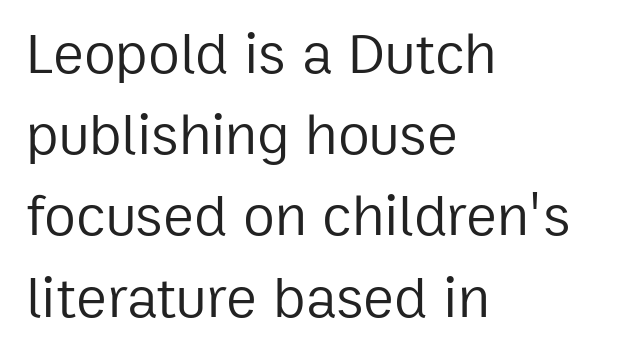
Q: Is the text bold? A: No.
Q: Is the text italic (slanted)? A: No, it is upright.
Q: Is the typeface a serif or a sans-serif typeface? A: Sans-serif.
Q: Is the text underlined? A: No.
Q: How is the paragraph aligned? A: Left-aligned.
Q: Is the spacing between letters normal or unusually wide? A: Normal.
Q: Is the spacing between lines tight, normal or loose? A: Normal.
Q: Width (condensed, normal, or wide)? A: Normal.
Q: Stroke contrast? A: Low.
Q: x-height? A: Medium.
Q: Monospaced? A: No.
